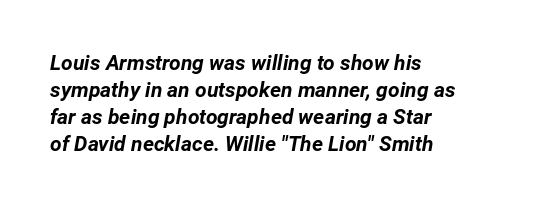
{"italic": "yes", "lean": "right", "slant_degrees": 12, "bold": "yes", "underline": "no", "align": "left", "line_spacing": "normal", "line_spacing_ratio": 1.28, "letter_spacing": "normal", "letter_spacing_em": 0.0, "glyph_px": 21}
